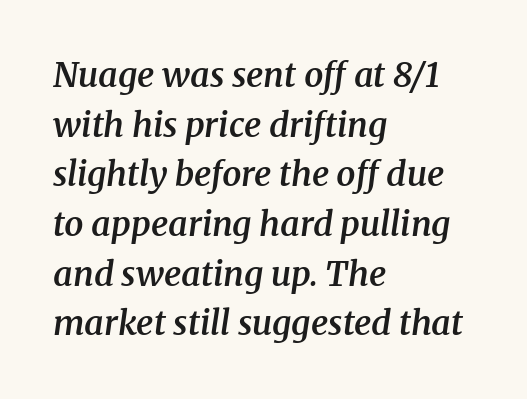
Q: Is the text bold? A: Semi-bold.
Q: Is the text italic (slanted)? A: Yes, it leans right by about 8 degrees.
Q: Is the typeface a serif or a sans-serif typeface? A: Serif.
Q: Is the text underlined? A: No.
Q: How is the paragraph aligned? A: Left-aligned.
Q: Is the spacing between letters normal or unusually wide? A: Normal.
Q: Is the spacing between lines tight, normal or loose? A: Normal.
Q: Width (condensed, normal, or wide)? A: Normal.
Q: Stroke contrast? A: Medium.
Q: x-height? A: Medium.
Q: Monospaced? A: No.
